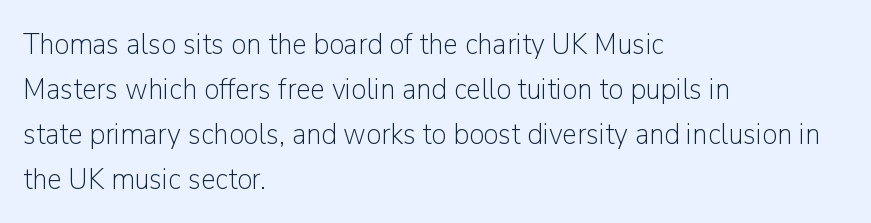
Q: Is the text bold? A: No.
Q: Is the text italic (slanted)? A: No, it is upright.
Q: Is the typeface a serif or a sans-serif typeface? A: Sans-serif.
Q: Is the text underlined? A: No.
Q: How is the paragraph aligned? A: Left-aligned.
Q: Is the spacing between letters normal or unusually wide? A: Normal.
Q: Is the spacing between lines tight, normal or loose? A: Normal.
Q: Width (condensed, normal, or wide)? A: Normal.
Q: Stroke contrast? A: Low.
Q: x-height? A: Medium.
Q: Monospaced? A: No.
